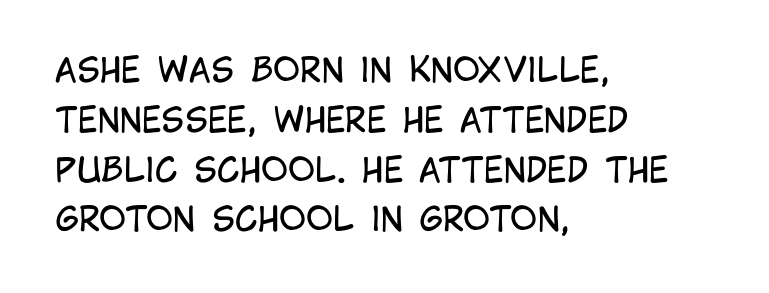
Q: Is the text bold? A: No.
Q: Is the text italic (slanted)? A: No, it is upright.
Q: Is the typeface a serif or a sans-serif typeface? A: Sans-serif.
Q: Is the text underlined? A: No.
Q: How is the paragraph aligned? A: Left-aligned.
Q: Is the spacing between letters normal or unusually wide? A: Normal.
Q: Is the spacing between lines tight, normal or loose? A: Normal.
Q: Width (condensed, normal, or wide)? A: Condensed.
Q: Stroke contrast? A: Low.
Q: x-height? A: Large.
Q: Monospaced? A: No.
